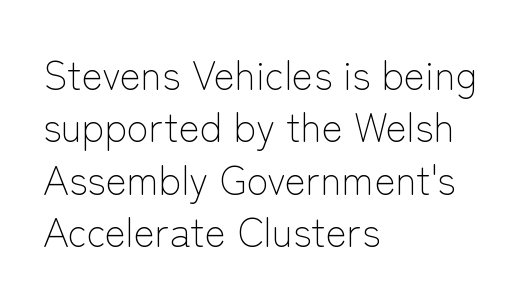
The image shows 40 px light sans-serif type, upright; set left-aligned, normal line spacing (1.31x), normal letter spacing, not underlined; low stroke contrast and a medium x-height.
